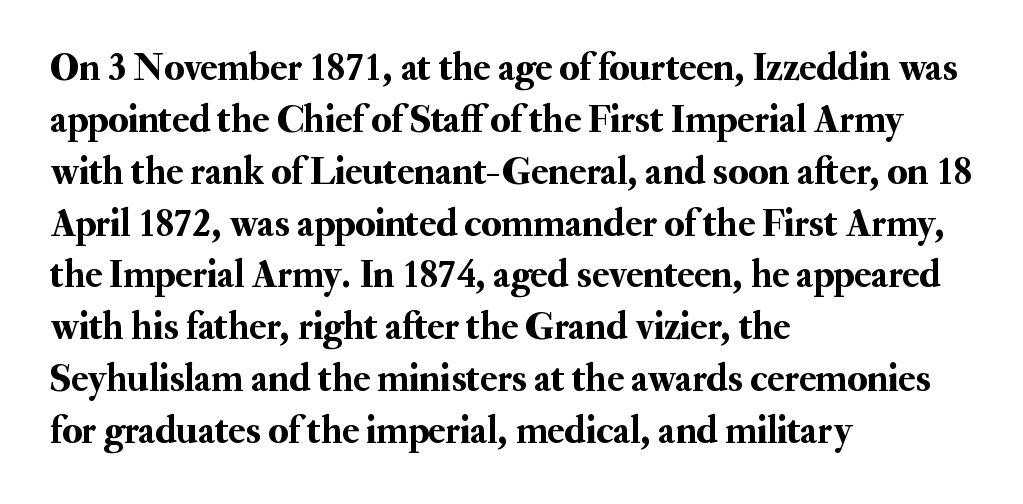
{"serif": "yes", "italic": "no", "width": "normal", "stroke_contrast": "medium", "x_height": "small", "monospaced": "no", "underline": "no", "align": "left", "line_spacing": "normal", "line_spacing_ratio": 1.33, "letter_spacing": "normal", "letter_spacing_em": 0.0, "glyph_px": 39}
